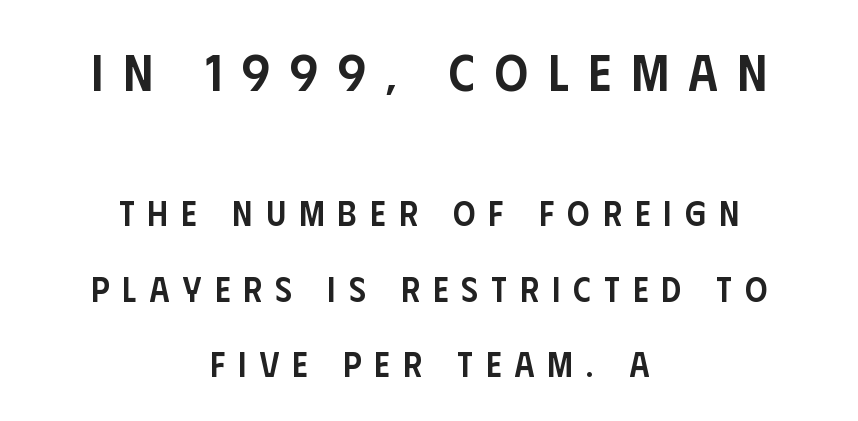
The image shows 52 px semibold, condensed sans-serif type, upright; set centered, loose line spacing (2.15x), unusually wide letter spacing (+0.38 em), not underlined; the first (top) block is 1.49x larger; low stroke contrast and a large x-height.
